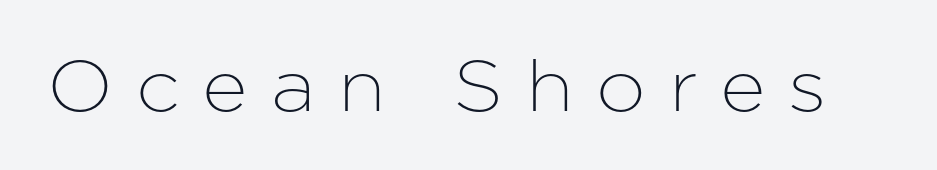
Characters follow at a spacing far wider than the type designer built in. Check the space under the baseline: it is left empty. Tall strokes in this sample are plumb rather than angled. Character widths vary here, with narrow letters taking less room than wide ones. The typeface chosen for these lines omits serifs.
